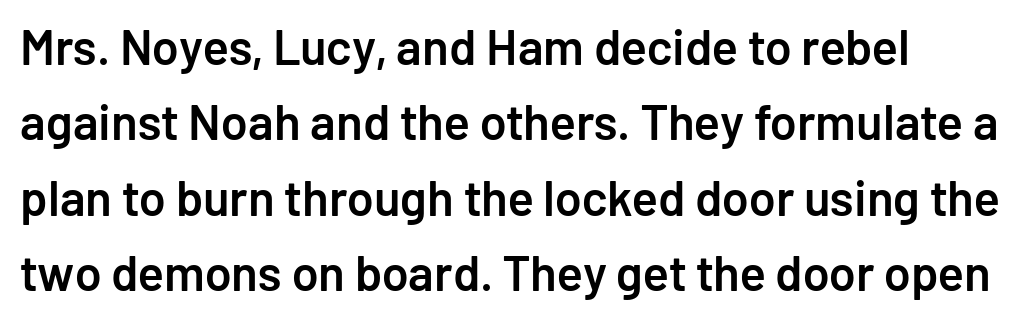
The face used here is rendered with its standard letterfit. What weight is shown? A semibold, between regular and bold. Letters rest on an invisible, unmarked baseline. Vertical strokes here are truly vertical. Quick note: interline space is typical. Spacing verdict: proportional, widths tailored to each character.
